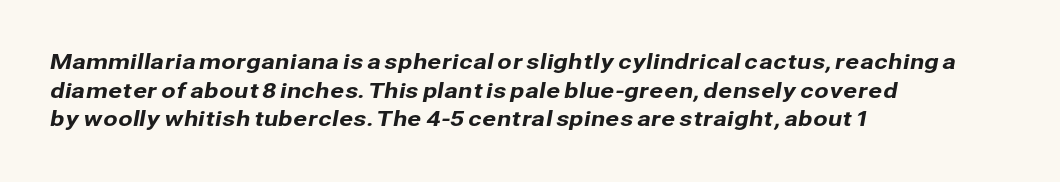
The image shows 21 px text type; set left-aligned, normal line spacing (1.36x), normal letter spacing, not underlined.
